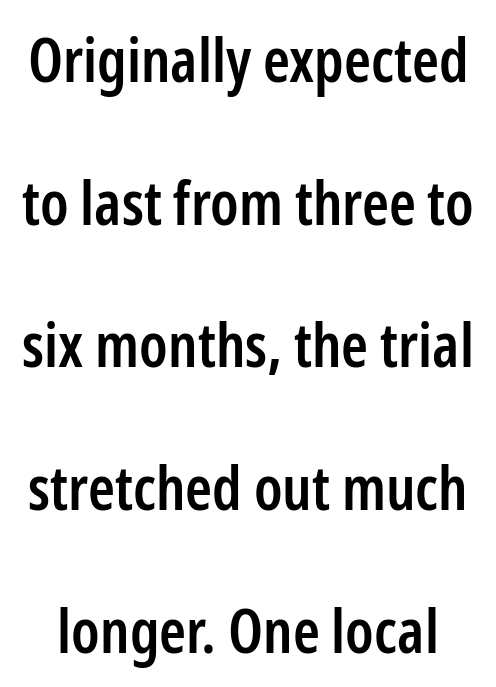
Q: Is the text bold? A: Semi-bold.
Q: Is the text italic (slanted)? A: No, it is upright.
Q: Is the typeface a serif or a sans-serif typeface? A: Sans-serif.
Q: Is the text underlined? A: No.
Q: Is the spacing between letters normal or unusually wide? A: Normal.
Q: Is the spacing between lines tight, normal or loose? A: Loose.
Q: Width (condensed, normal, or wide)? A: Condensed.
Q: Stroke contrast? A: Low.
Q: x-height? A: Medium.
Q: Monospaced? A: No.
